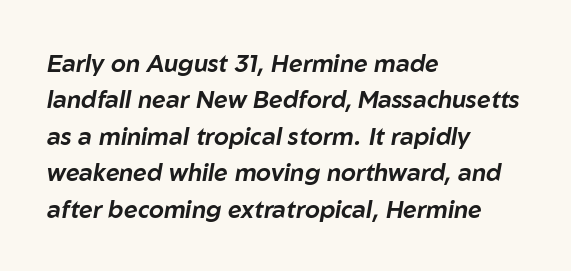
Q: Is the text italic (slanted)? A: Yes, it leans right by about 10 degrees.
Q: Is the text underlined? A: No.
Q: How is the paragraph aligned? A: Left-aligned.
Q: Is the spacing between letters normal or unusually wide? A: Normal.
Q: Is the spacing between lines tight, normal or loose? A: Normal.
